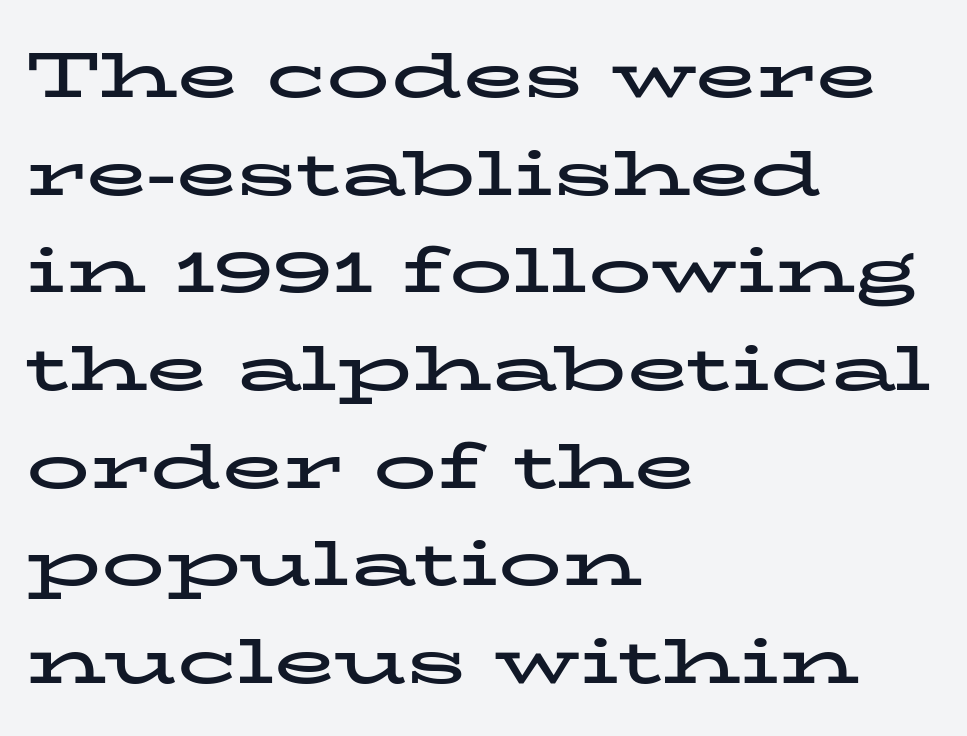
The image shows 63 px bold, wide serif type, upright; set left-aligned, normal line spacing (1.55x), normal letter spacing, not underlined; low stroke contrast and a medium x-height.
